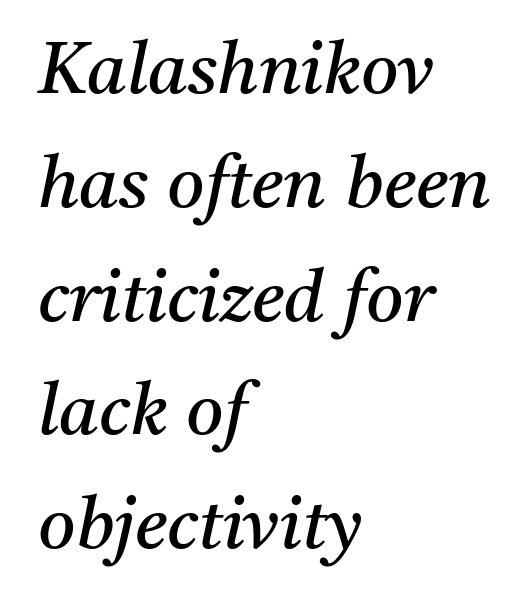
The image shows 72 px regular-weight serif type, italic (leaning right); set left-aligned, normal line spacing (1.58x), normal letter spacing, not underlined; medium stroke contrast and a medium x-height.
